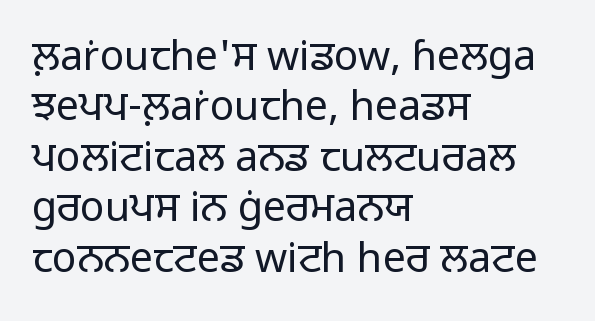
Q: Is the text bold? A: No.
Q: Is the text italic (slanted)? A: No, it is upright.
Q: Is the typeface a serif or a sans-serif typeface? A: Sans-serif.
Q: Is the text underlined? A: No.
Q: How is the paragraph aligned? A: Left-aligned.
Q: Is the spacing between letters normal or unusually wide? A: Normal.
Q: Width (condensed, normal, or wide)? A: Normal.
Q: Stroke contrast? A: Low.
Q: x-height? A: Medium.
Q: Monospaced? A: No.
